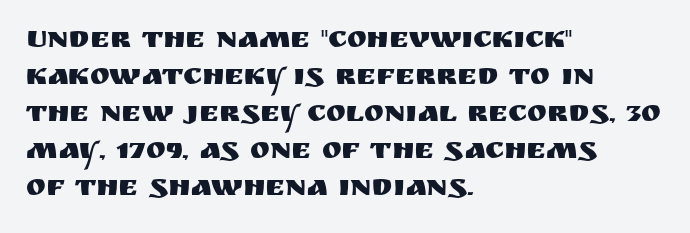
{"serif": "no", "italic": "no", "width": "normal", "stroke_contrast": "medium", "x_height": "large", "monospaced": "no", "underline": "no", "align": "left", "line_spacing_ratio": 1.23, "letter_spacing": "normal", "letter_spacing_em": 0.0, "glyph_px": 30}
